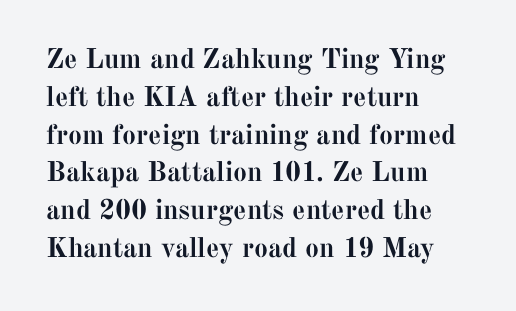
{"serif": "yes", "italic": "no", "bold": "yes", "weight": "semibold", "width": "normal", "stroke_contrast": "medium", "x_height": "medium", "monospaced": "no", "underline": "no", "align": "left", "line_spacing": "normal", "line_spacing_ratio": 1.35, "letter_spacing": "normal", "letter_spacing_em": 0.0, "glyph_px": 28}
